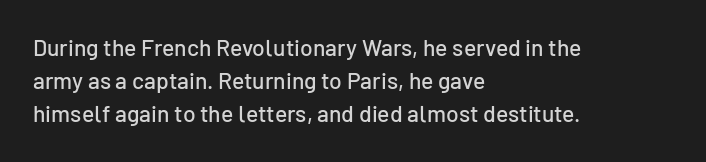
Q: Is the text italic (slanted)? A: No, it is upright.
Q: Is the text underlined? A: No.
Q: How is the paragraph aligned? A: Left-aligned.
Q: Is the spacing between letters normal or unusually wide? A: Normal.
Q: Is the spacing between lines tight, normal or loose? A: Normal.
